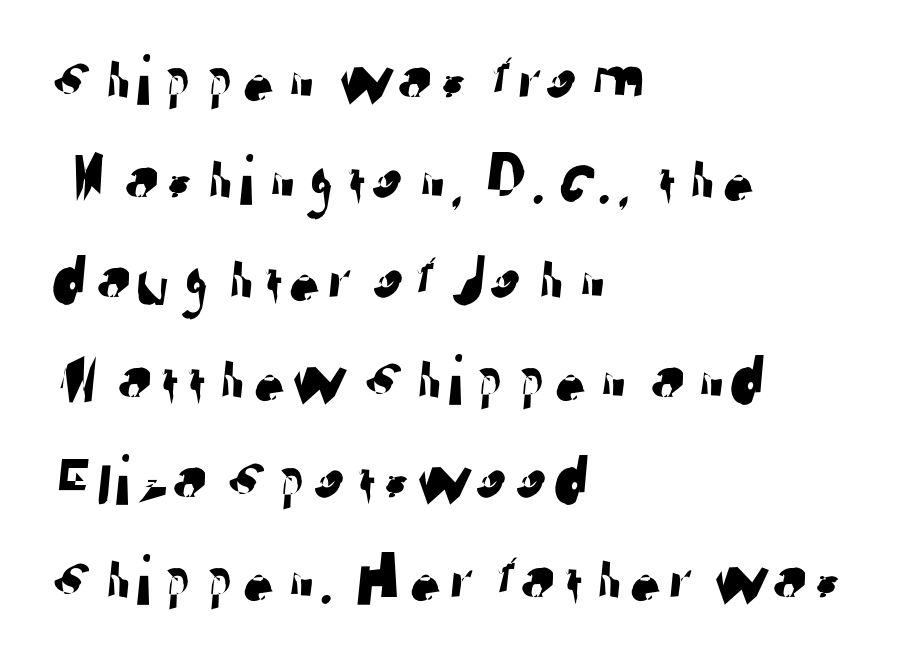
{"serif": "no", "width": "normal", "stroke_contrast": "low", "x_height": "medium", "monospaced": "no", "underline": "no", "align": "left", "line_spacing": "normal", "line_spacing_ratio": 1.39, "letter_spacing": "normal", "letter_spacing_em": 0.0, "glyph_px": 72}
